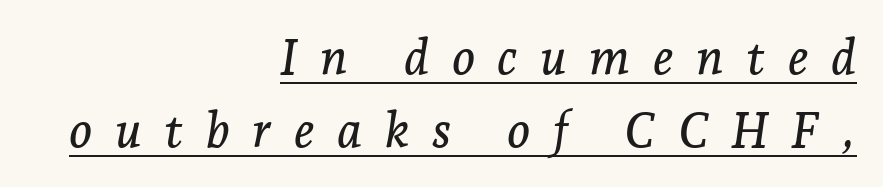
{"serif": "yes", "italic": "yes", "lean": "right", "slant_degrees": 7, "width": "normal", "stroke_contrast": "low", "x_height": "medium", "monospaced": "no", "underline": "yes", "align": "right", "line_spacing": "normal", "line_spacing_ratio": 1.49, "letter_spacing": "wide", "letter_spacing_em": 0.46, "glyph_px": 49}
